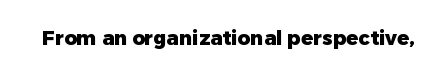
The image shows 20 px bold type, upright; set normal letter spacing, not underlined.
